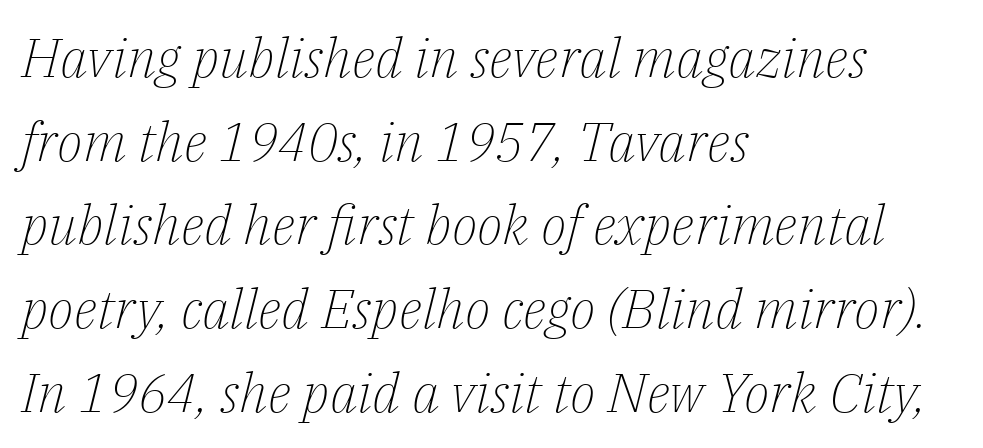
The image shows 54 px light serif type, italic (leaning right); set left-aligned, normal line spacing (1.55x), normal letter spacing, not underlined; low stroke contrast and a medium x-height.
